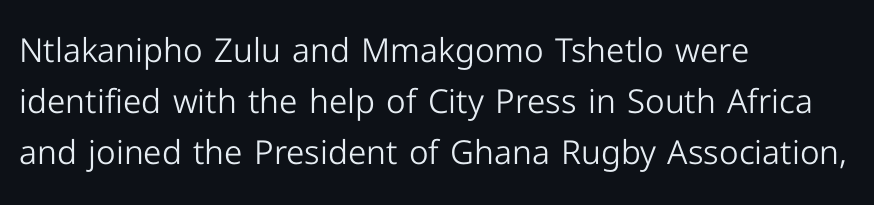
Each letter keeps its own natural width here, so spacing adapts to shape. Horizontally, the lines are justified to the leading edge only. The type sits square on the baseline with zero lean. Glance below the letters and you will spot only blank space.
